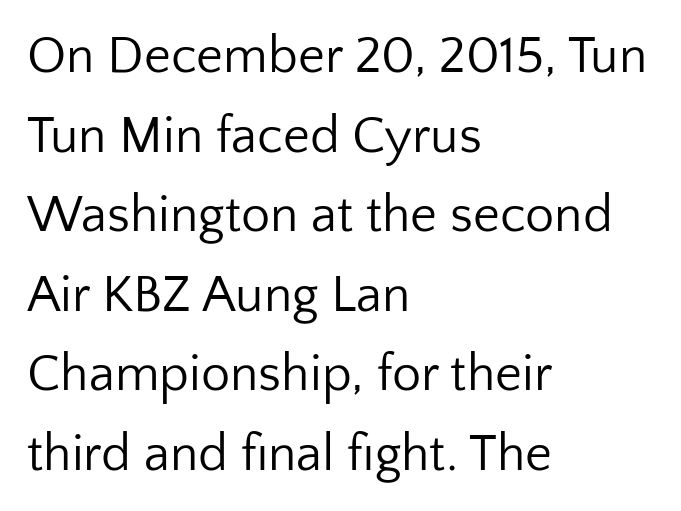
The image shows 52 px regular-weight sans-serif type, upright; set left-aligned, normal line spacing (1.53x), normal letter spacing, not underlined; low stroke contrast and a medium x-height.
